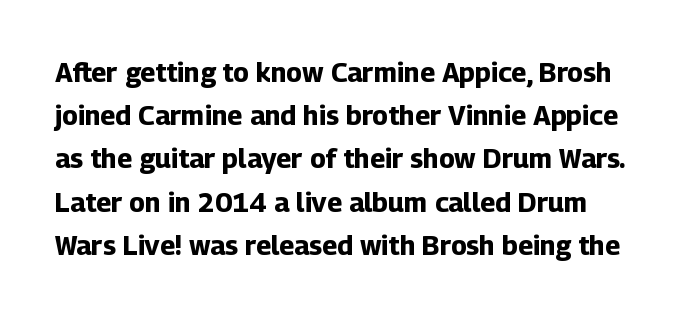
The image shows 27 px bold type, upright; set normal line spacing (1.6x), normal letter spacing, not underlined.
